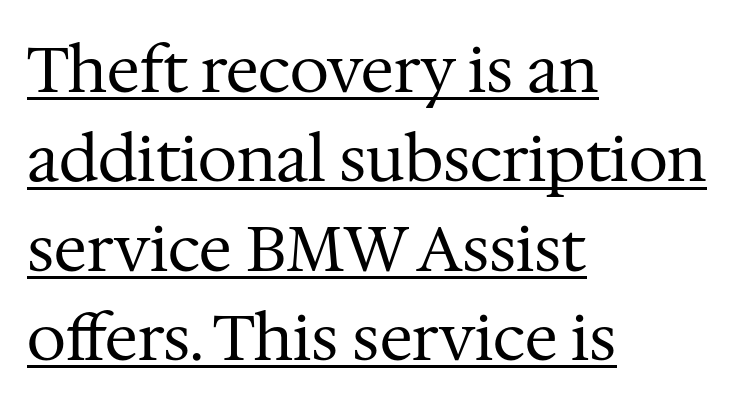
The image shows 63 px regular-weight serif type, upright; set left-aligned, normal line spacing (1.42x), normal letter spacing, underlined; medium stroke contrast and a medium x-height.
